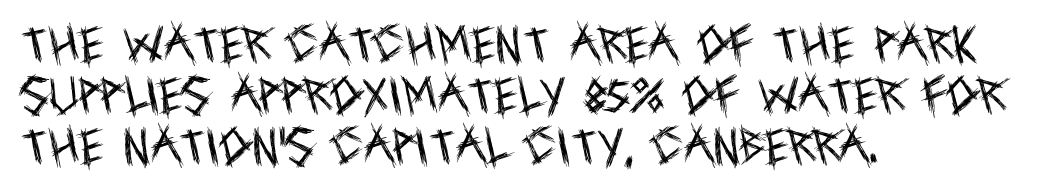
Q: Is the text bold? A: No.
Q: Is the text italic (slanted)? A: No, it is upright.
Q: Is the typeface a serif or a sans-serif typeface? A: Sans-serif.
Q: Is the text underlined? A: No.
Q: How is the paragraph aligned? A: Left-aligned.
Q: Is the spacing between letters normal or unusually wide? A: Normal.
Q: Width (condensed, normal, or wide)? A: Condensed.
Q: x-height? A: Large.
Q: Monospaced? A: No.
